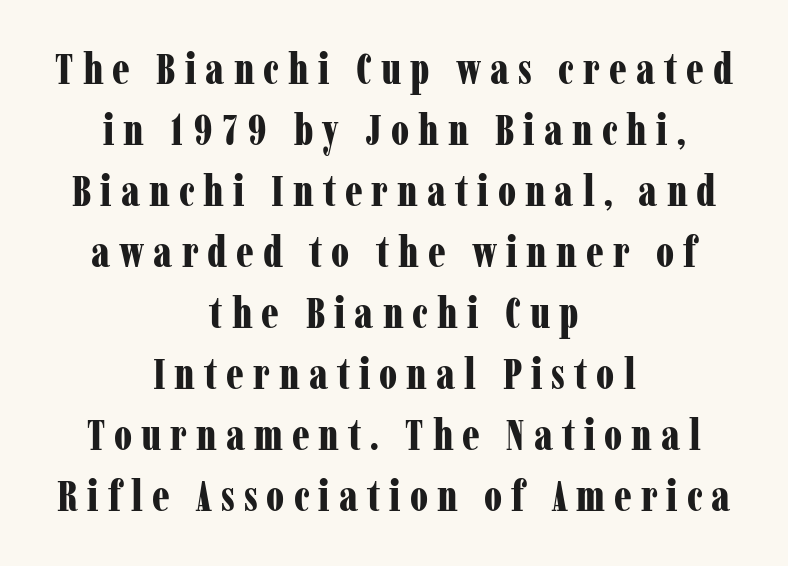
{"serif": "yes", "italic": "no", "bold": "yes", "weight": "bold", "width": "condensed", "stroke_contrast": "low", "x_height": "medium", "monospaced": "no", "underline": "no", "align": "center", "line_spacing": "normal", "line_spacing_ratio": 1.42, "letter_spacing": "wide", "letter_spacing_em": 0.21, "glyph_px": 43}
